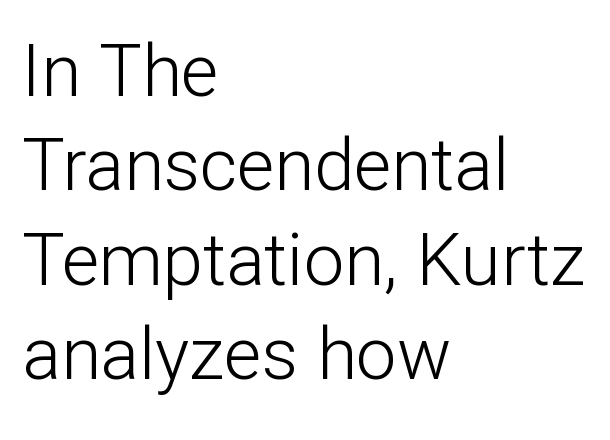
{"serif": "no", "italic": "no", "bold": "no", "weight": "light", "width": "normal", "stroke_contrast": "low", "x_height": "medium", "monospaced": "no", "underline": "no", "align": "left", "line_spacing": "normal", "line_spacing_ratio": 1.31, "letter_spacing": "normal", "letter_spacing_em": 0.0, "glyph_px": 72}
